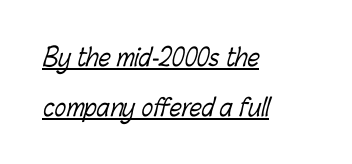
The image shows 24 px text type; set left-aligned, loose line spacing (2.08x), normal letter spacing, underlined.
